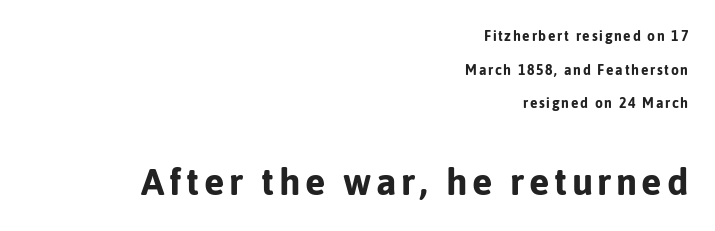
No italicization has been applied; the sample stays upright. Lines of text with bare space underneath. Caption: upper text group reduced, lower text group enlarged. Does the weight exceed regular? Yes, all the way to bold.
